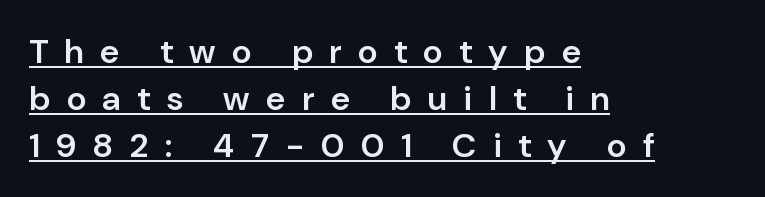
Q: Is the text bold? A: Semi-bold.
Q: Is the text italic (slanted)? A: No, it is upright.
Q: Is the typeface a serif or a sans-serif typeface? A: Sans-serif.
Q: Is the text underlined? A: Yes.
Q: How is the paragraph aligned? A: Left-aligned.
Q: Is the spacing between letters normal or unusually wide? A: Unusually wide.
Q: Is the spacing between lines tight, normal or loose? A: Normal.
Q: Width (condensed, normal, or wide)? A: Normal.
Q: Stroke contrast? A: Low.
Q: x-height? A: Medium.
Q: Monospaced? A: No.
